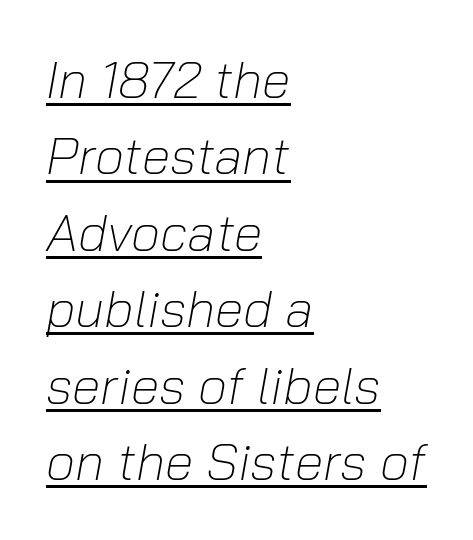
A classic flush-left, rag-right setting is used for this passage. If you drew a line through each stem, it would be angled. The tracking reads as untouched default to a designer's eye. Summary of weight: not heavy and not bold.
